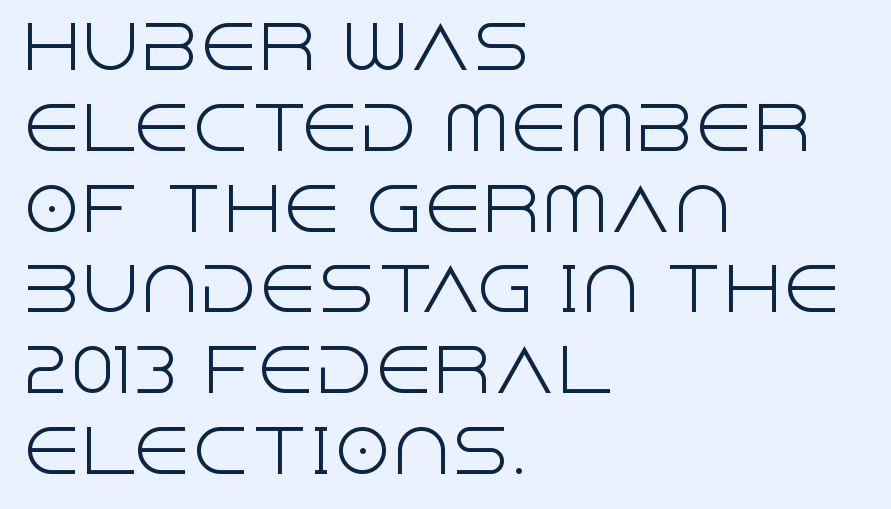
The image shows 59 px light sans-serif type, upright; set left-aligned, normal line spacing (1.37x), normal letter spacing, not underlined; a large x-height.
